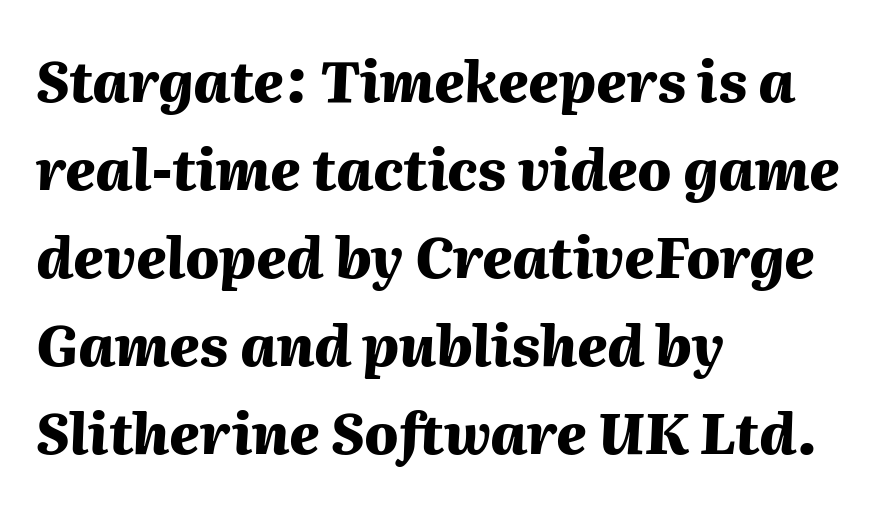
The image shows 56 px heavy type, italic (leaning right); set left-aligned, normal line spacing (1.57x), normal letter spacing, not underlined; medium stroke contrast and a medium x-height.
